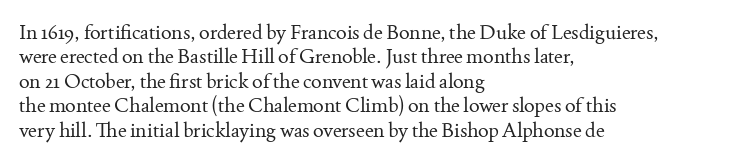
The image shows 20 px text type, upright; set left-aligned, line spacing 1.22x, normal letter spacing, not underlined.
